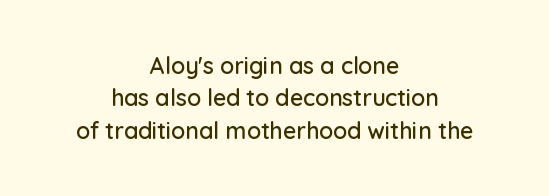
{"italic": "no", "underline": "no", "align": "center", "line_spacing": "normal", "line_spacing_ratio": 1.41, "letter_spacing": "normal", "letter_spacing_em": 0.0, "glyph_px": 23}
